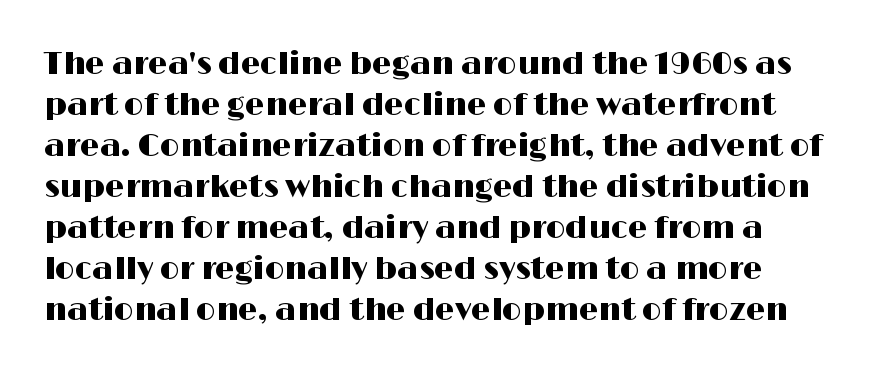
The image shows 31 px wide sans-serif type, upright; set left-aligned, normal line spacing (1.32x), normal letter spacing, not underlined; high stroke contrast and a medium x-height.
